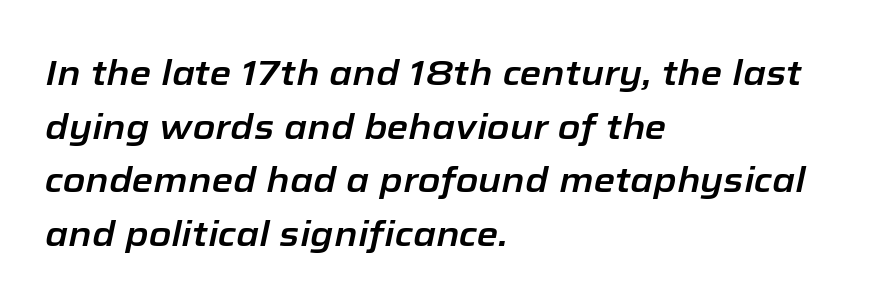
Baseline-to-baseline distance is the conventional proportion of letter height. The gap between lines stays unmarked. Short note: letters normally spaced. You could not count columns in this text — the font is proportionally spaced.
